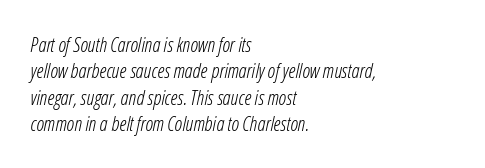
{"italic": "yes", "lean": "right", "slant_degrees": 12, "bold": "no", "underline": "no", "align": "left", "line_spacing": "normal", "line_spacing_ratio": 1.32, "letter_spacing": "normal", "letter_spacing_em": 0.0, "glyph_px": 20}
